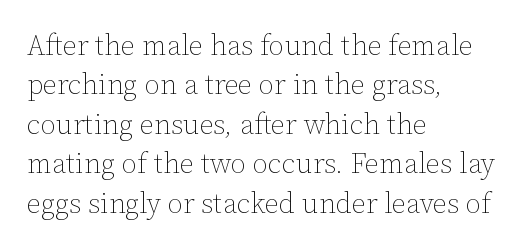
The image shows 28 px thin type, upright; set left-aligned, normal line spacing (1.41x), normal letter spacing, not underlined; low stroke contrast and a medium x-height.
